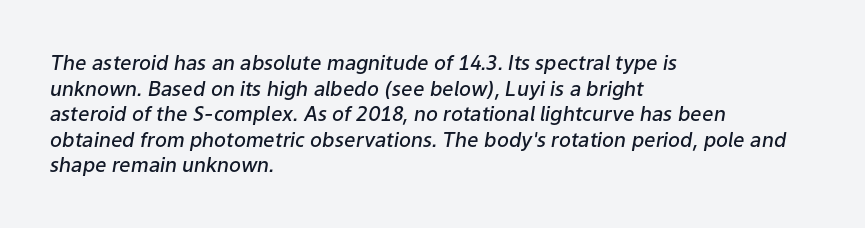
Q: Is the text bold? A: Semi-bold.
Q: Is the text italic (slanted)? A: Yes, it leans right by about 9 degrees.
Q: Is the text underlined? A: No.
Q: How is the paragraph aligned? A: Left-aligned.
Q: Is the spacing between letters normal or unusually wide? A: Normal.
Q: Is the spacing between lines tight, normal or loose? A: Normal.
